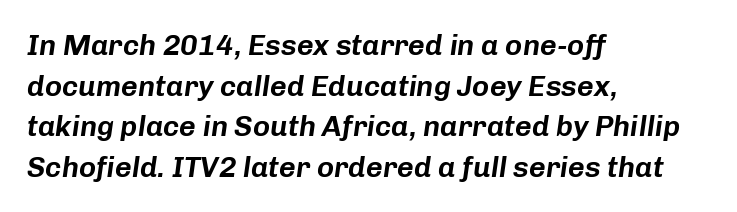
The face used here is rendered with its standard letterfit. Notice how the stems are inclined rather than vertical — that's the hallmark of italics. All the whitespace from short lines collects on the right. This sample has the flowing, uneven cadence of proportional lettering.
